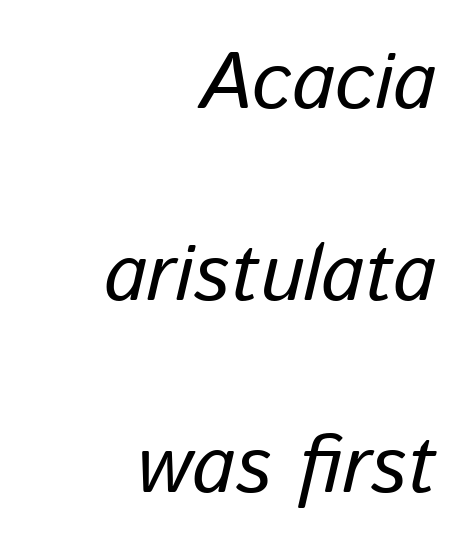
The image shows 80 px text type, italic (leaning right); set right-aligned, loose line spacing (2.4x), normal letter spacing, not underlined; low stroke contrast and a medium x-height.
